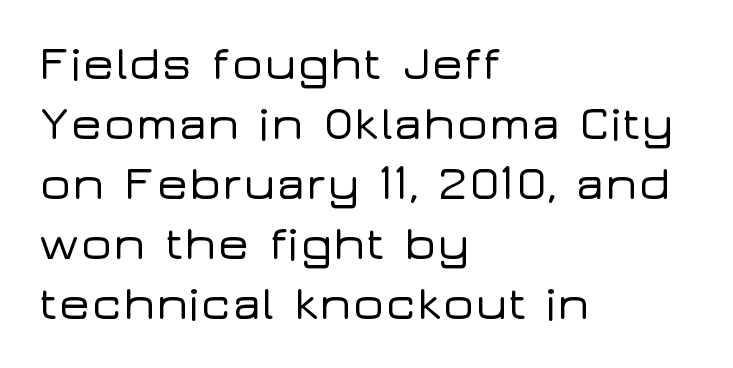
{"serif": "no", "italic": "no", "width": "wide", "stroke_contrast": "low", "x_height": "medium", "monospaced": "no", "underline": "no", "align": "left", "line_spacing": "normal", "line_spacing_ratio": 1.25, "letter_spacing": "normal", "letter_spacing_em": 0.0, "glyph_px": 48}
